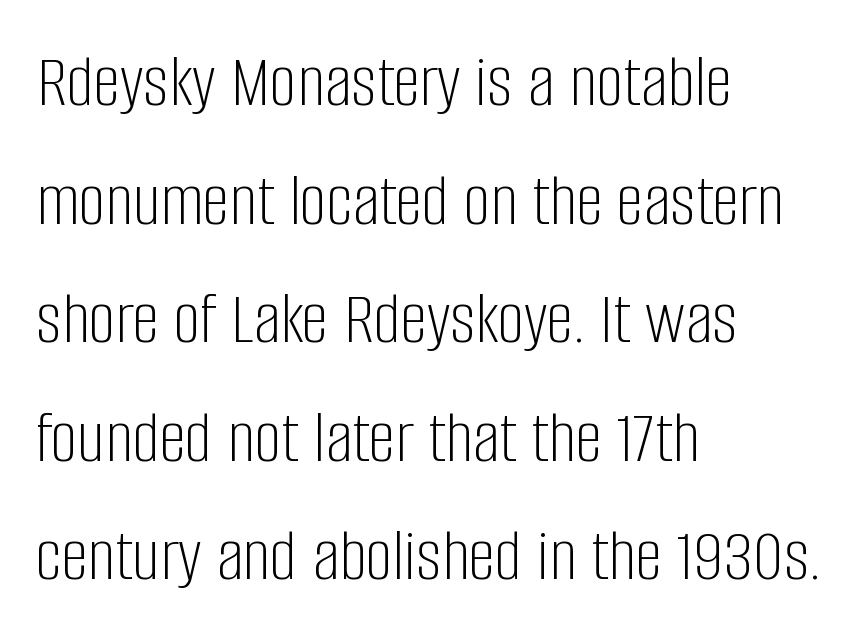
The image shows 76 px light, condensed sans-serif type, upright; set left-aligned, normal line spacing (1.56x), normal letter spacing, not underlined; low stroke contrast and a large x-height.
